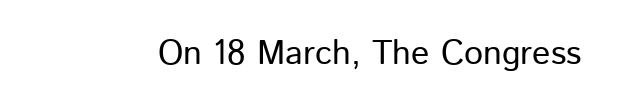
Q: Is the text italic (slanted)? A: No, it is upright.
Q: Is the typeface a serif or a sans-serif typeface? A: Sans-serif.
Q: Is the text underlined? A: No.
Q: Is the spacing between letters normal or unusually wide? A: Normal.
Q: Width (condensed, normal, or wide)? A: Normal.
Q: Stroke contrast? A: Low.
Q: x-height? A: Medium.
Q: Monospaced? A: No.
